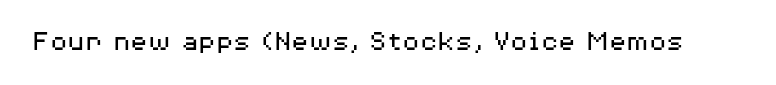
Q: Is the text bold? A: No.
Q: Is the text italic (slanted)? A: No, it is upright.
Q: Is the typeface a serif or a sans-serif typeface? A: Sans-serif.
Q: Is the text underlined? A: No.
Q: Is the spacing between letters normal or unusually wide? A: Normal.
Q: Width (condensed, normal, or wide)? A: Wide.
Q: Stroke contrast? A: Medium.
Q: x-height? A: Medium.
Q: Monospaced? A: No.
